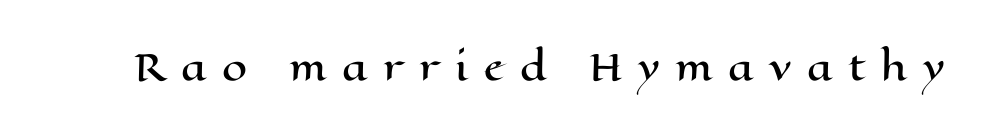
The image shows 36 px wide type, upright; set unusually wide letter spacing (+0.43 em), not underlined; high stroke contrast and a medium x-height.
